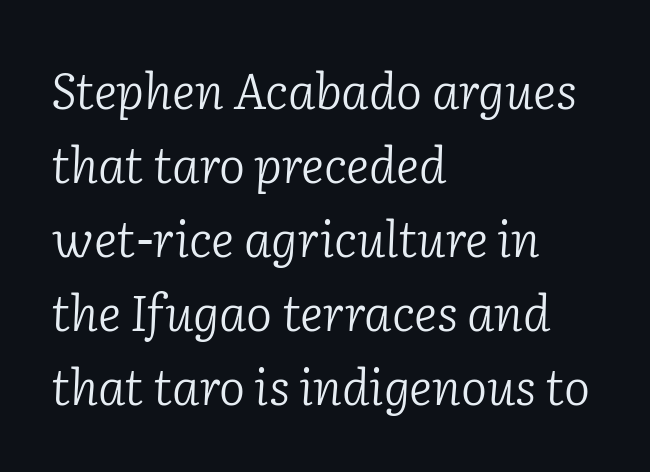
Q: Is the text bold? A: No.
Q: Is the text italic (slanted)? A: Yes, it leans right by about 2 degrees.
Q: Is the typeface a serif or a sans-serif typeface? A: Serif.
Q: Is the text underlined? A: No.
Q: How is the paragraph aligned? A: Left-aligned.
Q: Is the spacing between letters normal or unusually wide? A: Normal.
Q: Is the spacing between lines tight, normal or loose? A: Normal.
Q: Width (condensed, normal, or wide)? A: Normal.
Q: Stroke contrast? A: Low.
Q: x-height? A: Medium.
Q: Monospaced? A: No.
